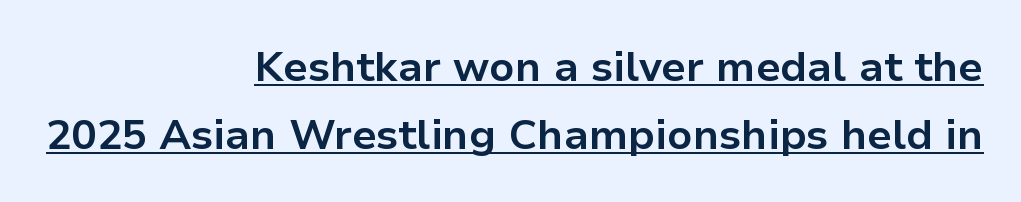
{"serif": "no", "italic": "no", "bold": "yes", "weight": "bold", "width": "normal", "stroke_contrast": "low", "x_height": "medium", "monospaced": "no", "underline": "yes", "align": "right", "line_spacing": "normal", "line_spacing_ratio": 1.61, "letter_spacing": "normal", "letter_spacing_em": 0.0, "glyph_px": 42}
